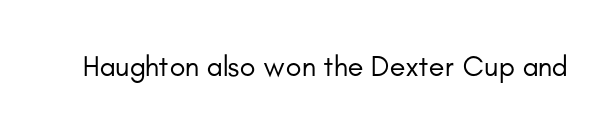
Does extra space separate the letters? No, they use regular spacing. The passage shown is typed in a proportional face where columns would drift. Descenders are the only things crossing below the line. The face used here is a sans, in the tradition of grotesques and geometrics. No chunkiness to these letters — they're not bold. Posture: upright roman.
